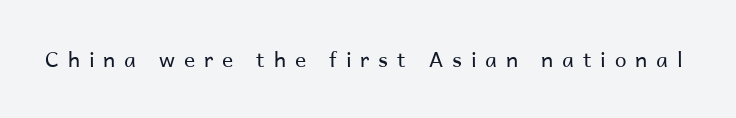
The image shows 21 px text type, upright; set unusually wide letter spacing (+0.42 em), not underlined.
